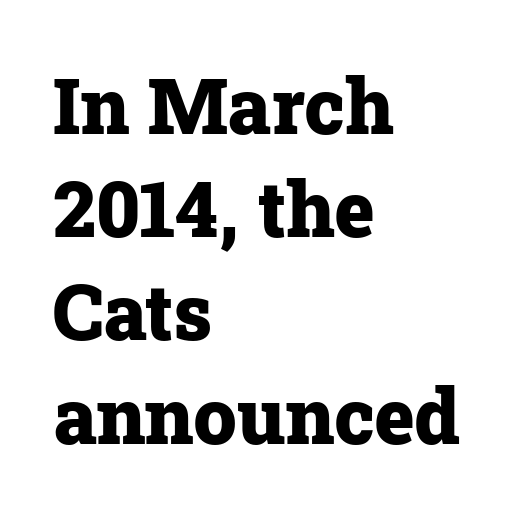
Q: Is the text bold? A: Yes.
Q: Is the text italic (slanted)? A: No, it is upright.
Q: Is the typeface a serif or a sans-serif typeface? A: Serif.
Q: Is the text underlined? A: No.
Q: How is the paragraph aligned? A: Left-aligned.
Q: Is the spacing between letters normal or unusually wide? A: Normal.
Q: Is the spacing between lines tight, normal or loose? A: Normal.
Q: Width (condensed, normal, or wide)? A: Normal.
Q: Stroke contrast? A: Low.
Q: x-height? A: Medium.
Q: Monospaced? A: No.
